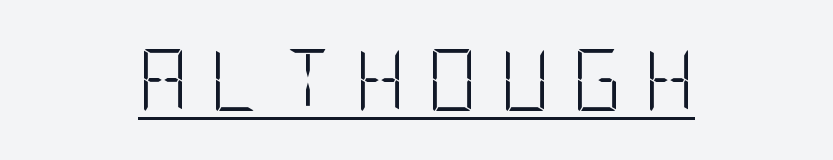
Q: Is the text bold? A: No.
Q: Is the text italic (slanted)? A: No, it is upright.
Q: Is the typeface a serif or a sans-serif typeface? A: Sans-serif.
Q: Is the text underlined? A: Yes.
Q: Is the spacing between letters normal or unusually wide? A: Unusually wide.
Q: Width (condensed, normal, or wide)? A: Condensed.
Q: Stroke contrast? A: Low.
Q: x-height? A: Large.
